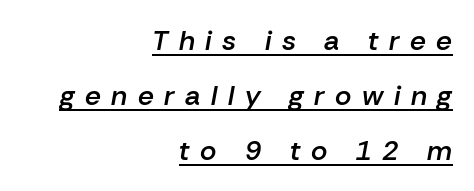
Q: Is the text bold? A: Semi-bold.
Q: Is the text italic (slanted)? A: Yes, it leans right by about 10 degrees.
Q: Is the text underlined? A: Yes.
Q: How is the paragraph aligned? A: Right-aligned.
Q: Is the spacing between letters normal or unusually wide? A: Unusually wide.
Q: Is the spacing between lines tight, normal or loose? A: Loose.
Q: Width (condensed, normal, or wide)? A: Normal.
Q: Stroke contrast? A: Low.
Q: x-height? A: Medium.
Q: Monospaced? A: No.
